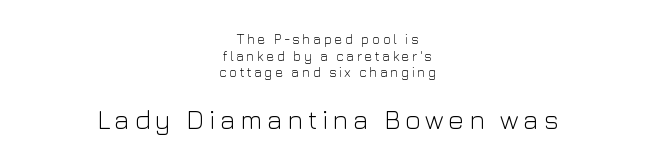
{"italic": "no", "bold": "no", "underline": "no", "align": "center", "line_spacing_ratio": 1.19, "larger_block": "second", "size_ratio": 1.93, "glyph_px": 27}
